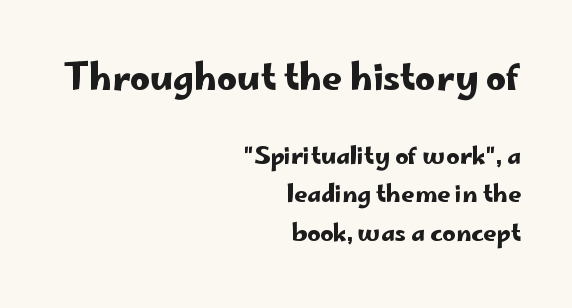
The image shows 35 px wide sans-serif type, upright; set right-aligned, normal line spacing (1.68x), normal letter spacing, not underlined; the first (top) block is 1.52x larger; low stroke contrast and a small x-height.
